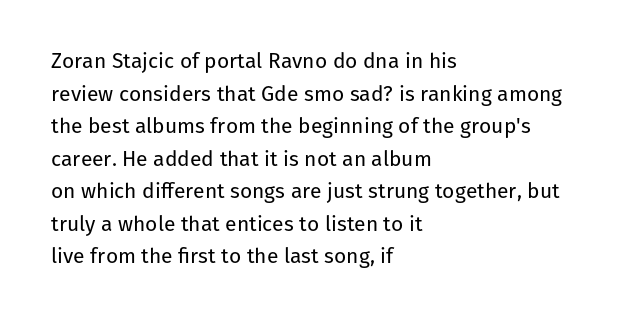
{"italic": "no", "bold": "no", "underline": "no", "align": "left", "line_spacing": "normal", "line_spacing_ratio": 1.55, "letter_spacing": "normal", "letter_spacing_em": 0.0, "glyph_px": 21}
